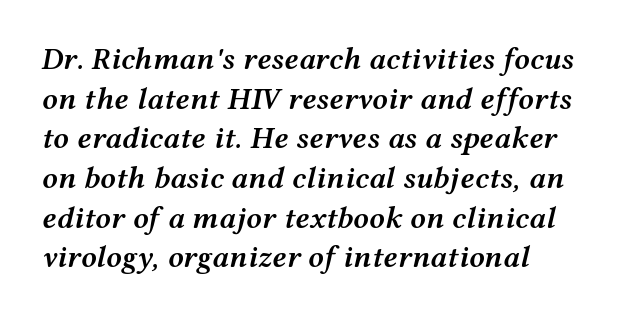
Notice how descenders clear the ascenders below comfortably — that's standard leading. Each letter keeps its own natural width here, so spacing adapts to shape. Does the lettering tilt? It does — this is italic. The letters sit at their default tracking, neither squeezed nor spread. The zone under the glyphs is completely vacant. The characters look somewhat weighty, a semibold short of true bold.
